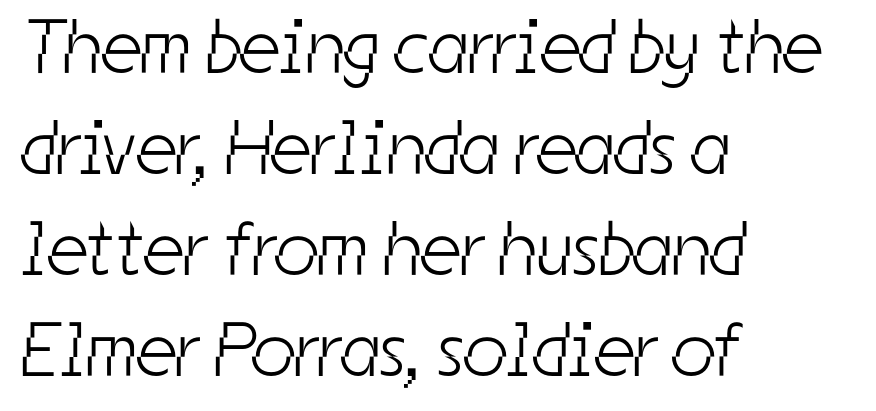
Q: Is the text bold? A: No.
Q: Is the typeface a serif or a sans-serif typeface? A: Sans-serif.
Q: Is the text underlined? A: No.
Q: How is the paragraph aligned? A: Left-aligned.
Q: Is the spacing between letters normal or unusually wide? A: Normal.
Q: Is the spacing between lines tight, normal or loose? A: Normal.
Q: Width (condensed, normal, or wide)? A: Condensed.
Q: Stroke contrast? A: Low.
Q: x-height? A: Medium.
Q: Monospaced? A: No.
